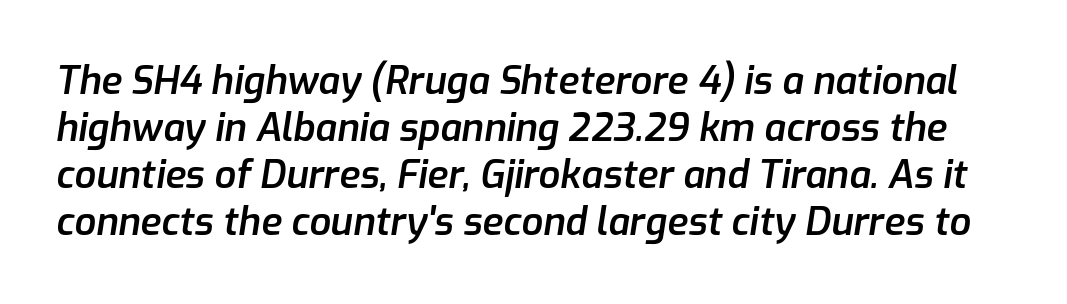
Q: Is the text bold? A: Semi-bold.
Q: Is the text italic (slanted)? A: Yes, it leans right by about 9 degrees.
Q: Is the text underlined? A: No.
Q: Is the spacing between letters normal or unusually wide? A: Normal.
Q: Width (condensed, normal, or wide)? A: Normal.
Q: Stroke contrast? A: Low.
Q: x-height? A: Medium.
Q: Monospaced? A: No.
